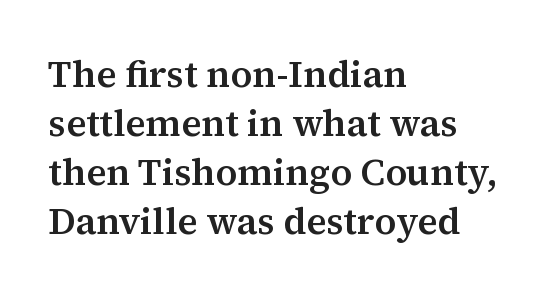
The passage shown has conventional tracking throughout. This rendering features lettering with no underline. The specimen reads as upright at a glance. Summary of vertical rhythm: regular, with standard interline spacing. You could not count columns in this text — the font is proportionally spaced.
